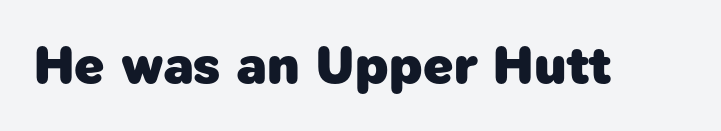
Q: Is the text bold? A: Yes.
Q: Is the typeface a serif or a sans-serif typeface? A: Sans-serif.
Q: Is the text underlined? A: No.
Q: Is the spacing between letters normal or unusually wide? A: Normal.
Q: Width (condensed, normal, or wide)? A: Normal.
Q: Stroke contrast? A: Low.
Q: x-height? A: Medium.
Q: Monospaced? A: No.
